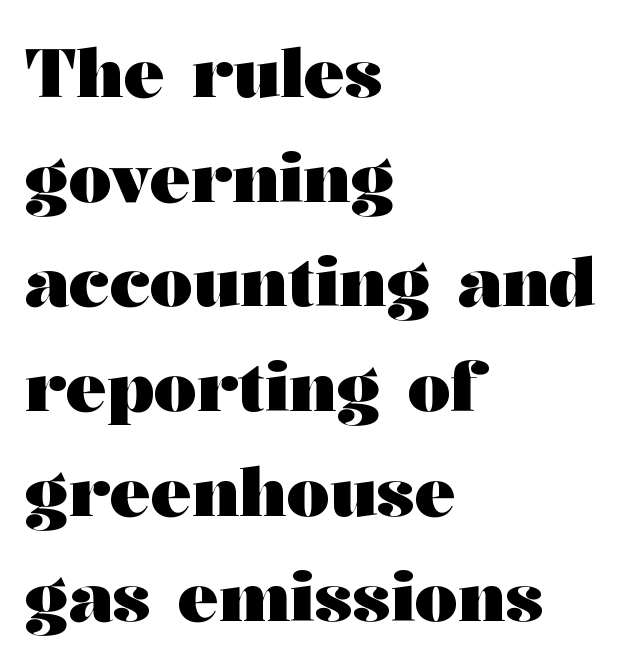
{"serif": "yes", "italic": "no", "bold": "yes", "weight": "heavy", "width": "wide", "stroke_contrast": "medium", "x_height": "medium", "monospaced": "no", "underline": "no", "align": "left", "line_spacing": "normal", "line_spacing_ratio": 1.54, "letter_spacing": "normal", "letter_spacing_em": 0.0, "glyph_px": 68}
